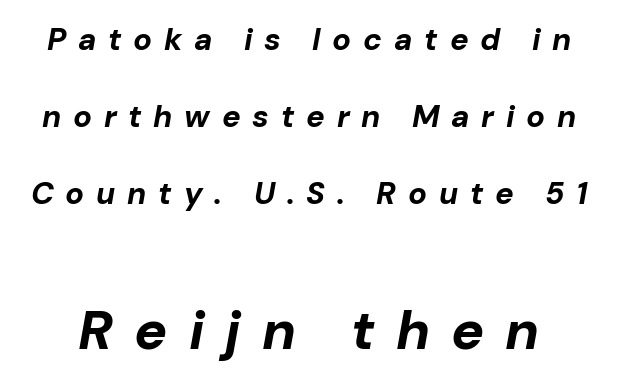
Slant detected: the letters are inclined. The passage shown stacks its lines with a broad gap. A typesetter would call this proportional, since set widths differ per character. The type is letterspaced generously, with wide tracking. The rendering enlarges the type as you move from the upper chunk to the lower.
